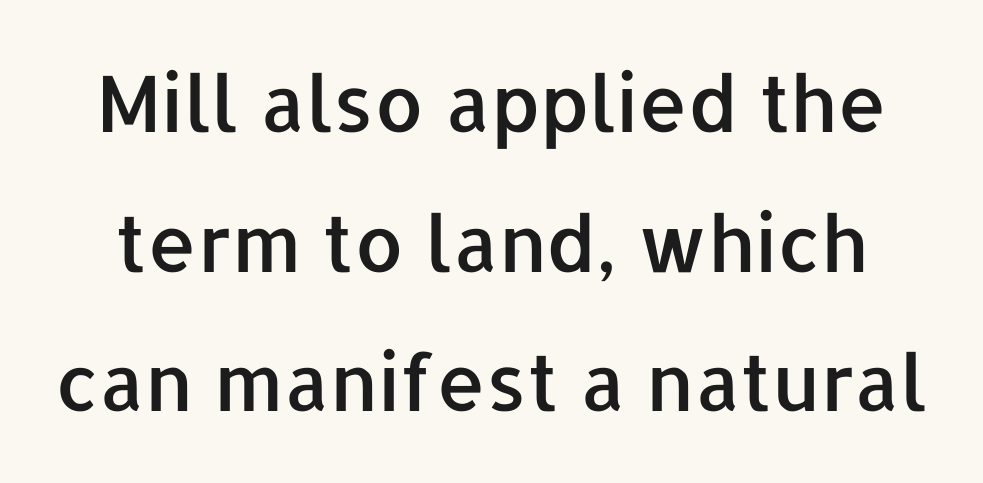
{"serif": "no", "italic": "no", "width": "normal", "stroke_contrast": "low", "x_height": "medium", "monospaced": "no", "underline": "no", "line_spacing_ratio": 1.79, "letter_spacing": "normal", "letter_spacing_em": 0.0, "glyph_px": 78}
